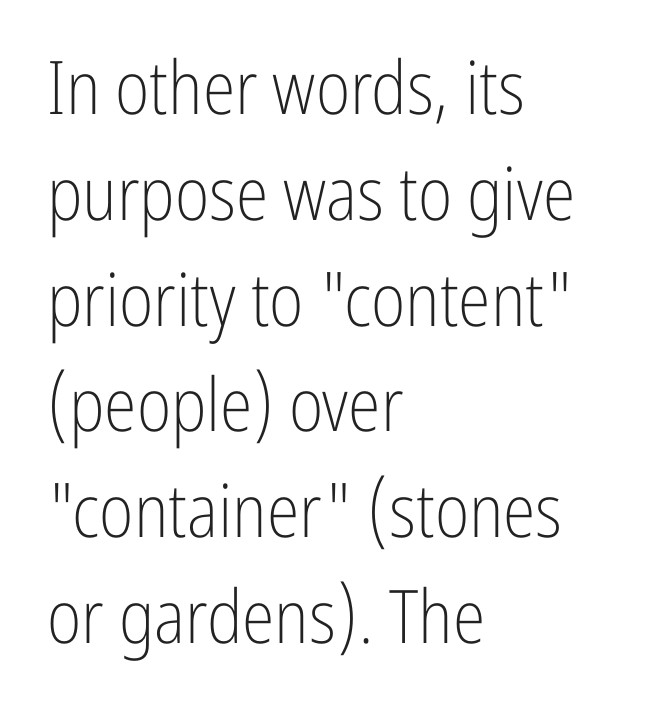
Q: Is the text bold? A: No.
Q: Is the text italic (slanted)? A: No, it is upright.
Q: Is the typeface a serif or a sans-serif typeface? A: Sans-serif.
Q: Is the text underlined? A: No.
Q: How is the paragraph aligned? A: Left-aligned.
Q: Is the spacing between letters normal or unusually wide? A: Normal.
Q: Is the spacing between lines tight, normal or loose? A: Normal.
Q: Width (condensed, normal, or wide)? A: Condensed.
Q: Stroke contrast? A: Low.
Q: x-height? A: Medium.
Q: Monospaced? A: No.
